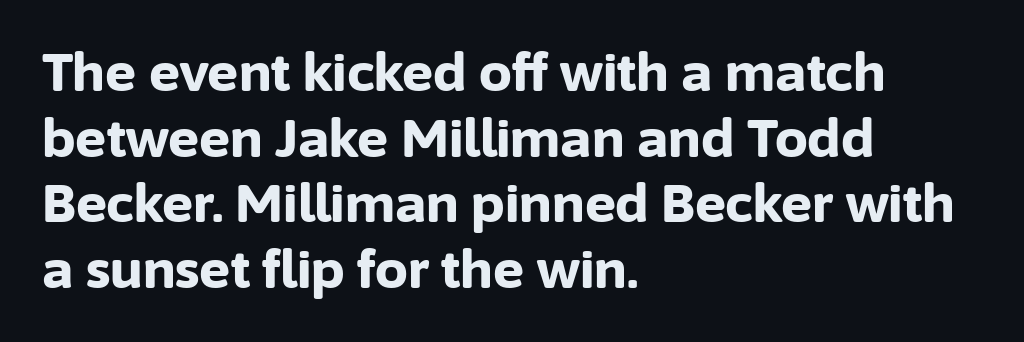
Q: Is the text bold? A: Yes.
Q: Is the text italic (slanted)? A: No, it is upright.
Q: Is the typeface a serif or a sans-serif typeface? A: Sans-serif.
Q: Is the text underlined? A: No.
Q: How is the paragraph aligned? A: Left-aligned.
Q: Is the spacing between letters normal or unusually wide? A: Normal.
Q: Is the spacing between lines tight, normal or loose? A: Normal.
Q: Width (condensed, normal, or wide)? A: Normal.
Q: Stroke contrast? A: Low.
Q: x-height? A: Medium.
Q: Monospaced? A: No.
